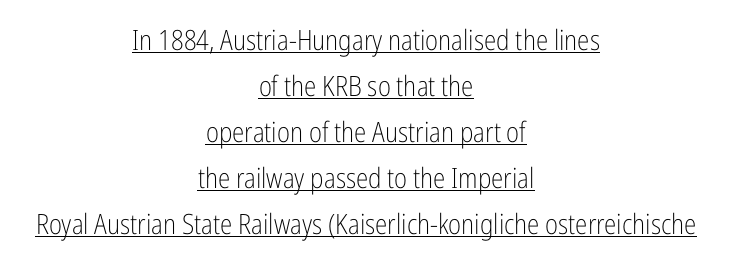
The image shows 28 px light, condensed sans-serif type, upright; set centered, normal line spacing (1.64x), normal letter spacing, underlined; low stroke contrast and a medium x-height.
